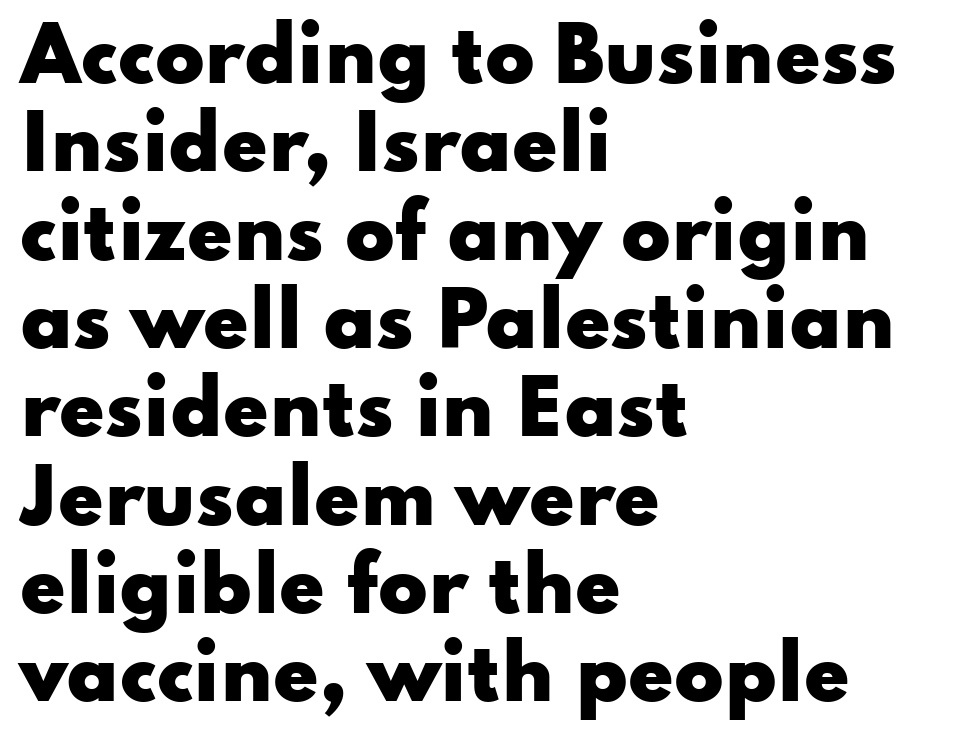
Q: Is the text bold? A: Yes.
Q: Is the text italic (slanted)? A: No, it is upright.
Q: Is the typeface a serif or a sans-serif typeface? A: Sans-serif.
Q: Is the text underlined? A: No.
Q: How is the paragraph aligned? A: Left-aligned.
Q: Is the spacing between letters normal or unusually wide? A: Normal.
Q: Width (condensed, normal, or wide)? A: Wide.
Q: Stroke contrast? A: Low.
Q: x-height? A: Small.
Q: Monospaced? A: No.
